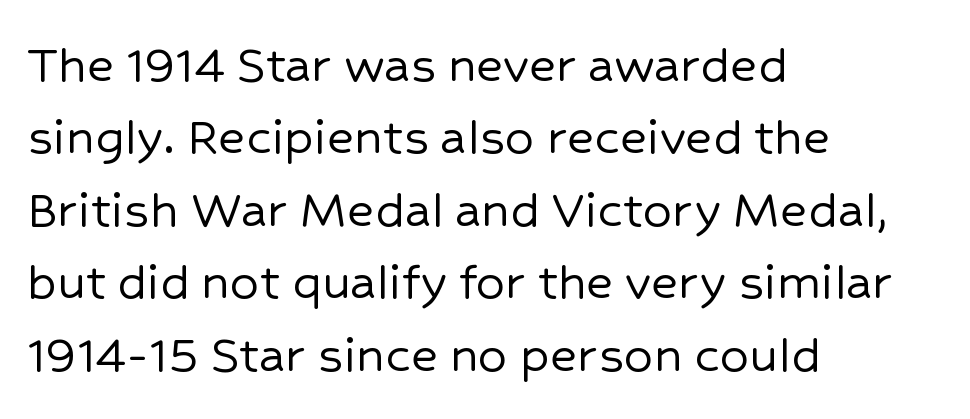
This sample uses an upright cut, with every glyph sitting square on the baseline. The designer left line spacing at the default. A typesetter would label this face a sans. This rendering leaves character spacing at its baseline value. Does the copy run flush right? No — it runs flush left.
